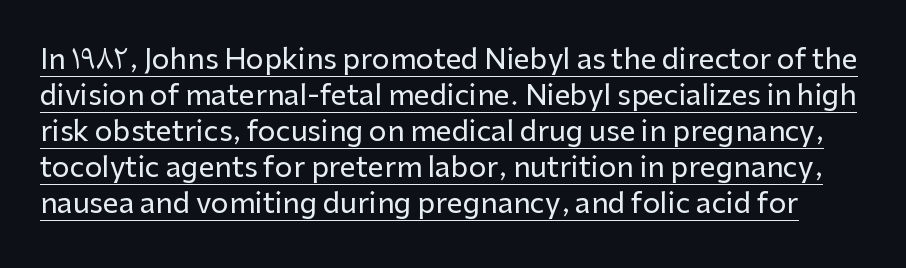
Compared with typical paragraphs, the rows here are spaced about the same. Is there an underline? Yes — a line sits under the letters. Default kerning and tracking; the words read as compact shapes. The characters display no serif detailing; their extremities are plain.
